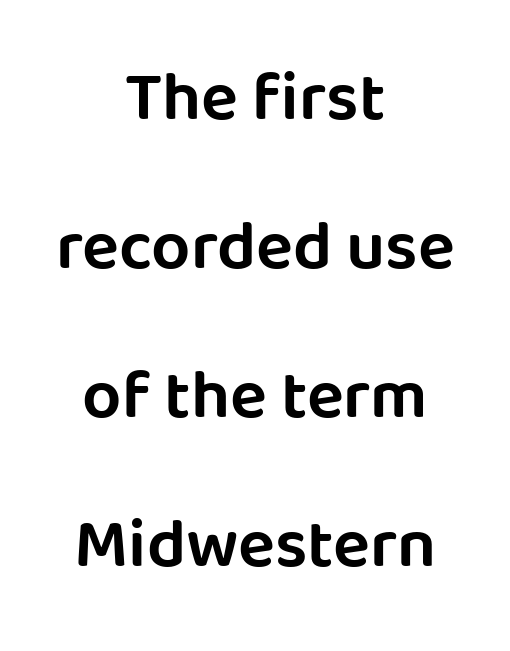
Q: Is the text italic (slanted)? A: No, it is upright.
Q: Is the typeface a serif or a sans-serif typeface? A: Sans-serif.
Q: Is the text underlined? A: No.
Q: How is the paragraph aligned? A: Centered.
Q: Is the spacing between letters normal or unusually wide? A: Normal.
Q: Is the spacing between lines tight, normal or loose? A: Loose.
Q: Width (condensed, normal, or wide)? A: Normal.
Q: Stroke contrast? A: Low.
Q: x-height? A: Large.
Q: Monospaced? A: No.
